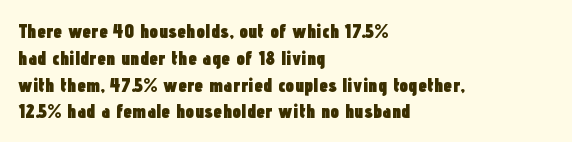
The image shows 20 px bold type, upright; set left-aligned, normal line spacing (1.34x), normal letter spacing, not underlined.
